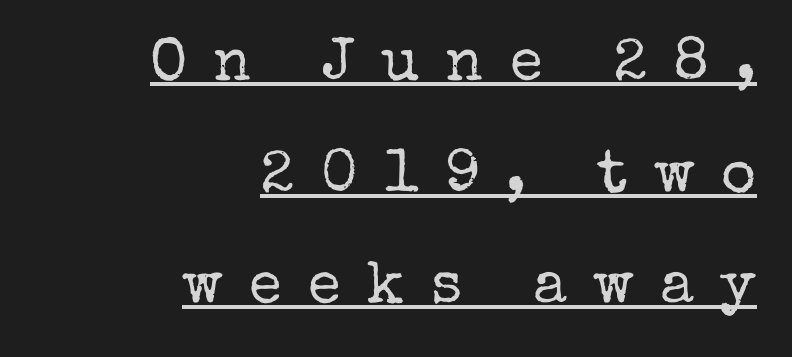
Counters stay open thanks to moderate or lighter strokes. No italicization has been applied; the sample stays upright. Spacing verdict: proportional, widths tailored to each character. Alignment: flush right.
